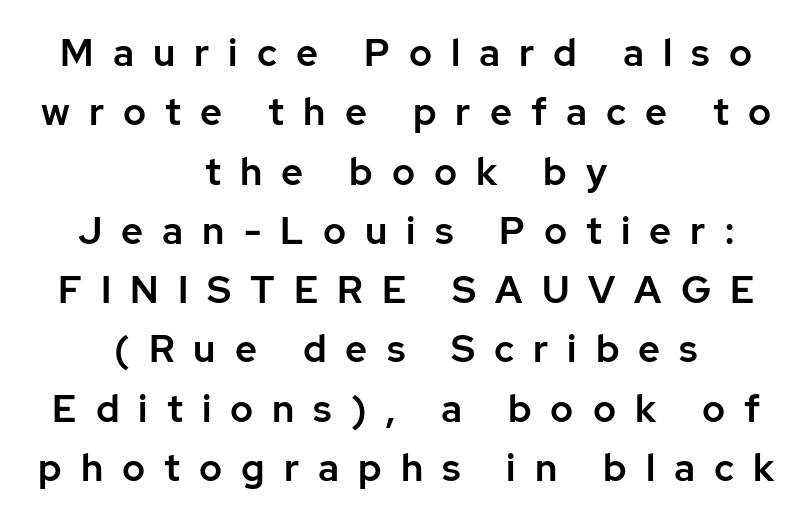
The image shows 38 px sans-serif type, upright; set centered, normal line spacing (1.56x), unusually wide letter spacing (+0.5 em), not underlined; low stroke contrast and a medium x-height.
